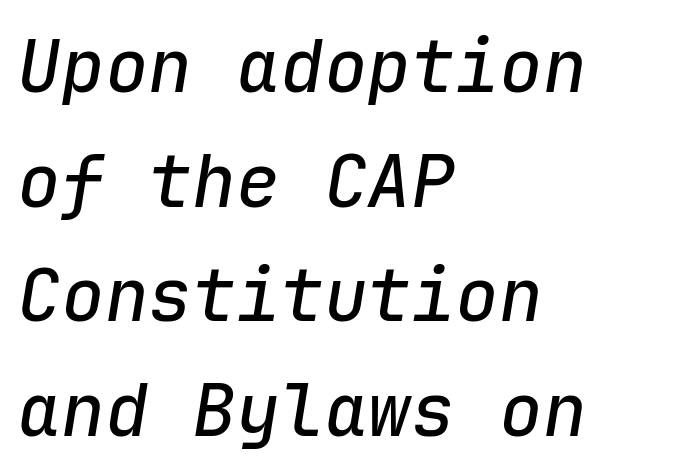
Q: Is the text italic (slanted)? A: Yes, it leans right by about 9 degrees.
Q: Is the text underlined? A: No.
Q: How is the paragraph aligned? A: Left-aligned.
Q: Is the spacing between letters normal or unusually wide? A: Normal.
Q: Is the spacing between lines tight, normal or loose? A: Normal.
Q: Width (condensed, normal, or wide)? A: Normal.
Q: Stroke contrast? A: Low.
Q: x-height? A: Medium.
Q: Monospaced? A: Yes.
